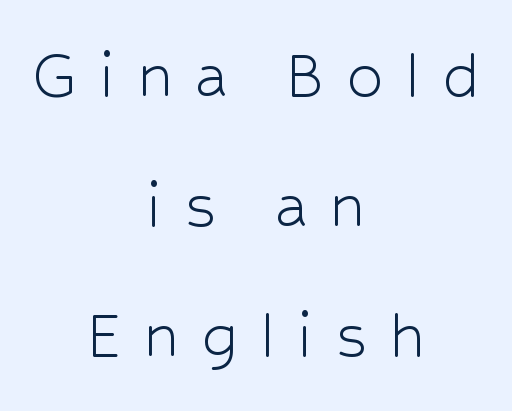
{"serif": "no", "italic": "no", "bold": "no", "weight": "light", "width": "normal", "stroke_contrast": "low", "x_height": "medium", "monospaced": "no", "underline": "no", "align": "center", "line_spacing_ratio": 1.76, "letter_spacing": "wide", "letter_spacing_em": 0.29, "glyph_px": 74}
